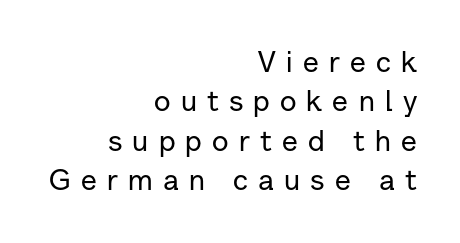
The image shows 29 px sans-serif type, upright; set right-aligned, normal line spacing (1.36x), unusually wide letter spacing (+0.35 em), not underlined; low stroke contrast and a medium x-height.
